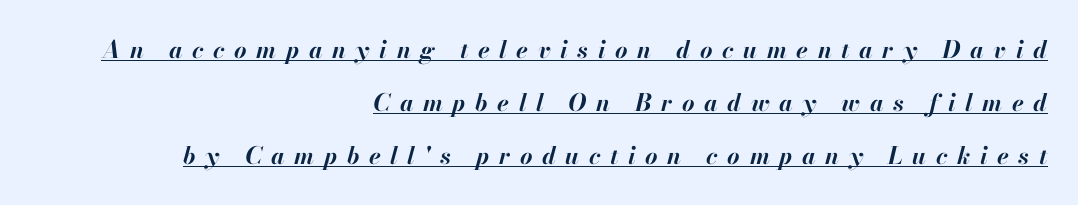
{"italic": "yes", "lean": "right", "slant_degrees": 13, "bold": "yes", "underline": "yes", "align": "right", "line_spacing": "loose", "line_spacing_ratio": 2.2, "letter_spacing": "wide", "letter_spacing_em": 0.4, "glyph_px": 24}
